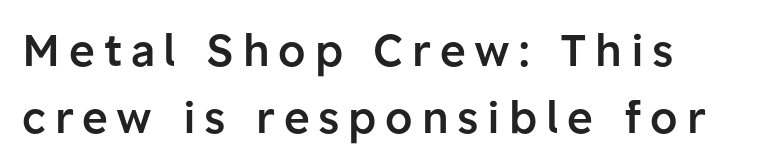
Q: Is the text bold? A: Semi-bold.
Q: Is the text italic (slanted)? A: No, it is upright.
Q: Is the typeface a serif or a sans-serif typeface? A: Sans-serif.
Q: Is the text underlined? A: No.
Q: How is the paragraph aligned? A: Left-aligned.
Q: Is the spacing between letters normal or unusually wide? A: Unusually wide.
Q: Is the spacing between lines tight, normal or loose? A: Normal.
Q: Width (condensed, normal, or wide)? A: Normal.
Q: Stroke contrast? A: Low.
Q: x-height? A: Medium.
Q: Monospaced? A: No.
